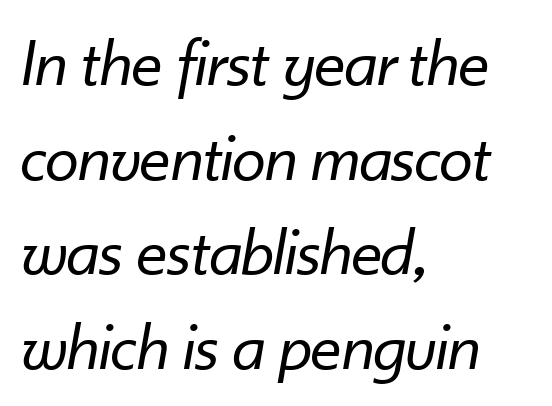
Here the designer chose a conventional face with non-uniform glyph widths. Interline gaps are of average width in this sample. Compared with a typical body face, this is equally light or lighter still. The rendering anchors every line to the left-hand side. Letter spacing: default. You can tell it's italic because the verticals aren't actually vertical.
